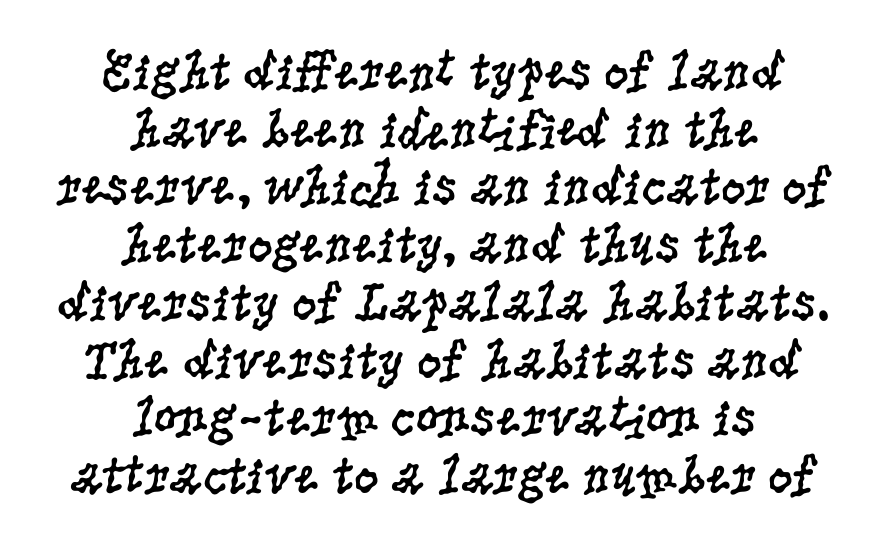
The image shows 55 px regular-weight, condensed serif type; set centered, tight line spacing (1.05x), normal letter spacing, not underlined; low stroke contrast and a large x-height.
